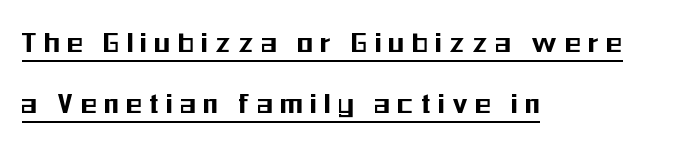
The image shows 32 px condensed sans-serif type, upright; set left-aligned, loose line spacing (1.92x), unusually wide letter spacing (+0.25 em), underlined; medium stroke contrast and a medium x-height.
